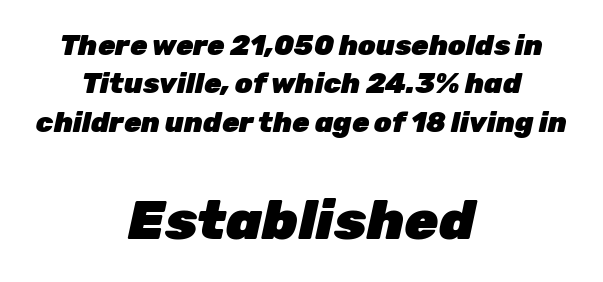
Q: Is the text bold? A: Yes.
Q: Is the text italic (slanted)? A: Yes, it leans right by about 12 degrees.
Q: Is the text underlined? A: No.
Q: How is the paragraph aligned? A: Centered.
Q: Is the spacing between letters normal or unusually wide? A: Normal.
Q: Is the spacing between lines tight, normal or loose? A: Normal.
Q: Which block of text is set in a larger size, the first (top) or the second (bottom)? A: The second (bottom) one.
Q: Width (condensed, normal, or wide)? A: Normal.
Q: Stroke contrast? A: Low.
Q: x-height? A: Medium.
Q: Monospaced? A: No.
